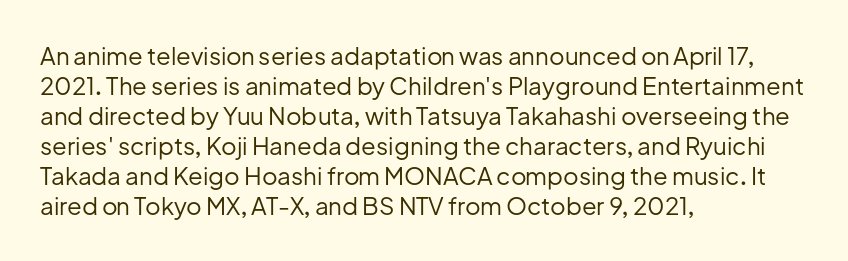
The image shows 24 px text type, upright; set left-aligned, normal line spacing (1.25x), normal letter spacing, not underlined.
